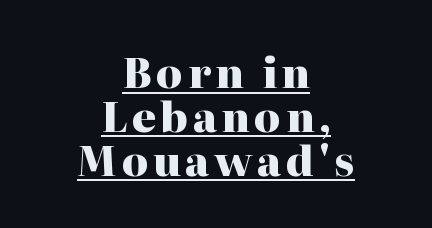
The image shows 41 px heavy serif type, upright; set centered, tight line spacing (1.07x), underlined; high stroke contrast and a medium x-height.
